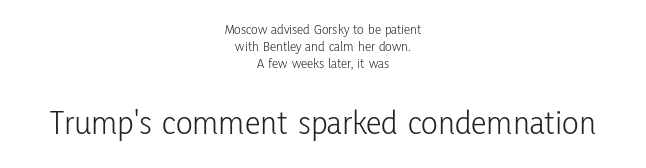
Every stem runs plumb, perpendicular to the baseline. Stem width sits at or under what a default text font uses. A centered setting, common on invitations and titles, is used for this passage. Larger block? The one below; the one above is distinctly smaller.
